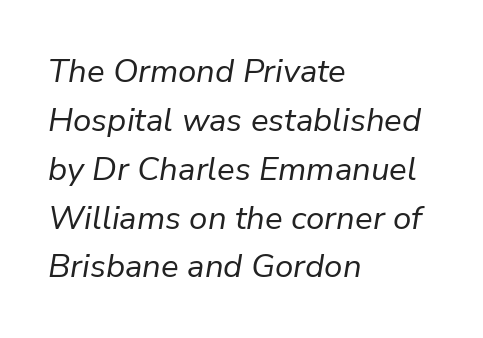
Leading matches the norm, producing a regular column. When letters slant like this, we call the style italic. This rendering uses left alignment, leaving the right contour irregular. What stands out about the letter spacing? Nothing — it is the standard amount. Character widths vary here, with narrow letters taking less room than wide ones. The font sits on the lighter half of the weight spectrum, regular included.
